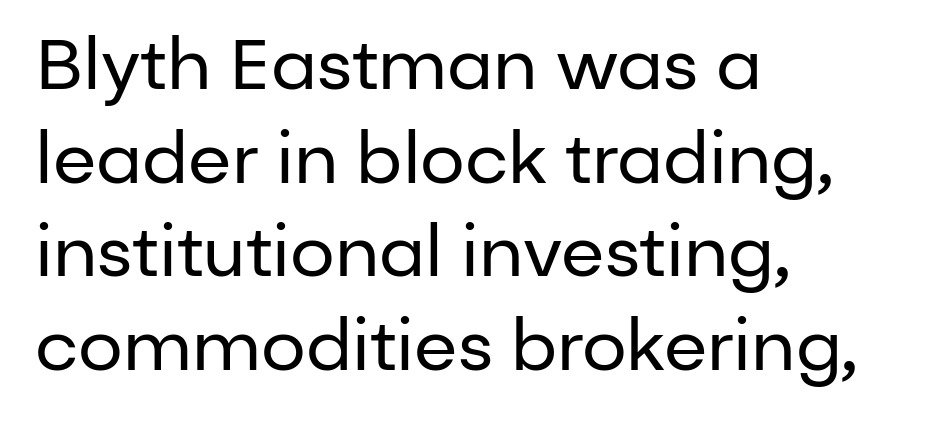
{"serif": "no", "italic": "no", "bold": "no", "weight": "regular", "width": "normal", "stroke_contrast": "low", "x_height": "medium", "monospaced": "no", "underline": "no", "align": "left", "line_spacing": "normal", "line_spacing_ratio": 1.32, "letter_spacing": "normal", "letter_spacing_em": 0.0, "glyph_px": 71}
